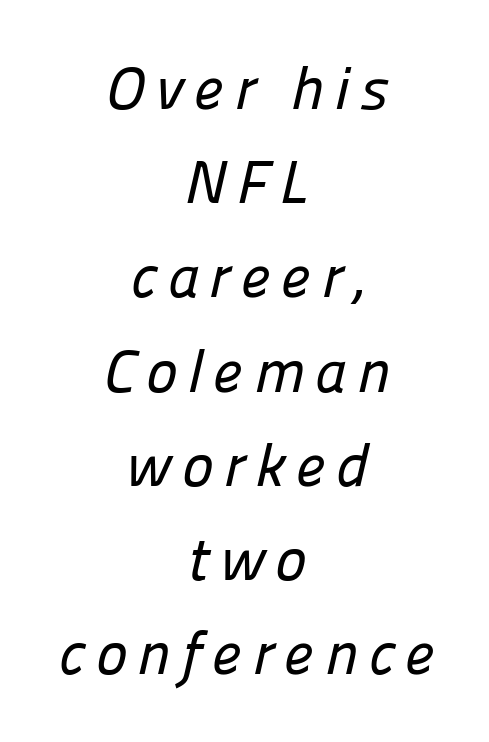
The image shows 60 px sans-serif type; set centered, normal line spacing (1.57x), not underlined; low stroke contrast and a medium x-height.
